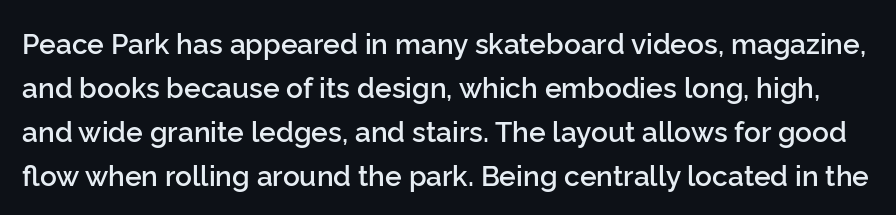
Q: Is the text bold? A: Semi-bold.
Q: Is the text italic (slanted)? A: No, it is upright.
Q: Is the typeface a serif or a sans-serif typeface? A: Sans-serif.
Q: Is the text underlined? A: No.
Q: Is the spacing between letters normal or unusually wide? A: Normal.
Q: Is the spacing between lines tight, normal or loose? A: Normal.
Q: Width (condensed, normal, or wide)? A: Normal.
Q: Stroke contrast? A: Low.
Q: x-height? A: Medium.
Q: Monospaced? A: No.
